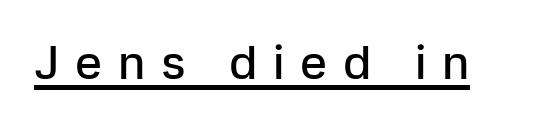
Character widths vary here, with narrow letters taking less room than wide ones. Spacing between characters has been opened up far beyond the box default. Students, this is semibold: more ink than regular, less than bold. I'd call this a sans setting — the letters go barefoot.
